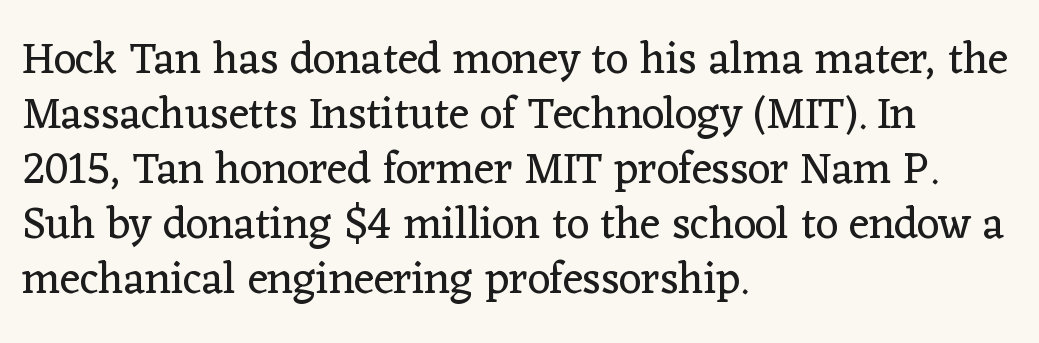
Tracking value appears to be zero — textbook default spacing. Is the stroke heavy? The answer is a plain regular-or-lighter. The vertical gap from one line to the next is medium. It's the straight-up-and-down kind of type. Bare-footed words on every line.
